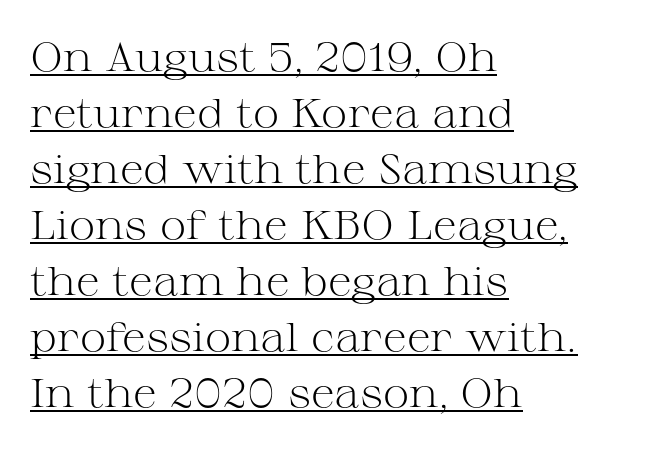
The line-height multiplier appears to be the usual default. Yep, those are serifs on the letters. Each stroke keeps to a modest, everyday thickness or less. The rag falls on the right side of this text block.
